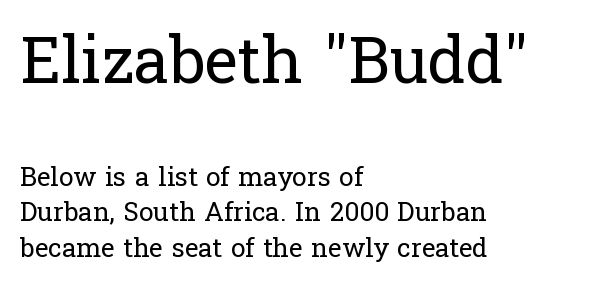
The image shows 64 px regular-weight serif type, upright; set left-aligned, normal line spacing (1.38x), normal letter spacing, not underlined; the first (top) block is 2.46x larger; low stroke contrast and a medium x-height.
